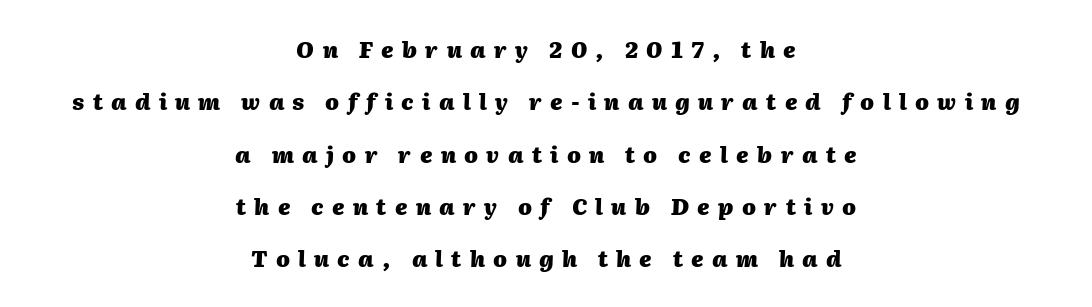
Q: Is the text bold? A: Yes.
Q: Is the text italic (slanted)? A: Yes, it leans right by about 2 degrees.
Q: Is the text underlined? A: No.
Q: How is the paragraph aligned? A: Centered.
Q: Is the spacing between letters normal or unusually wide? A: Unusually wide.
Q: Is the spacing between lines tight, normal or loose? A: Loose.
